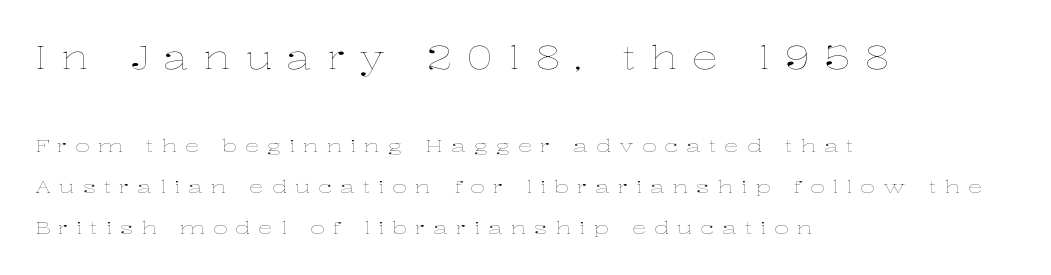
{"italic": "no", "bold": "no", "weight": "thin", "width": "wide", "stroke_contrast": "low", "x_height": "medium", "monospaced": "no", "underline": "no", "align": "left", "line_spacing": "loose", "line_spacing_ratio": 2.27, "letter_spacing": "wide", "letter_spacing_em": 0.45, "larger_block": "first", "size_ratio": 1.78, "glyph_px": 32}
